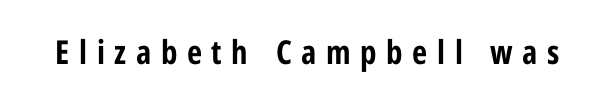
{"serif": "no", "italic": "no", "bold": "yes", "weight": "bold", "width": "condensed", "stroke_contrast": "low", "x_height": "medium", "monospaced": "no", "underline": "no", "letter_spacing": "wide", "letter_spacing_em": 0.29, "glyph_px": 33}
